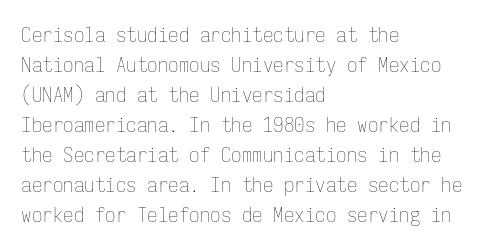
{"italic": "no", "bold": "no", "underline": "no", "align": "left", "line_spacing": "normal", "line_spacing_ratio": 1.43, "letter_spacing": "normal", "letter_spacing_em": 0.0, "glyph_px": 21}
